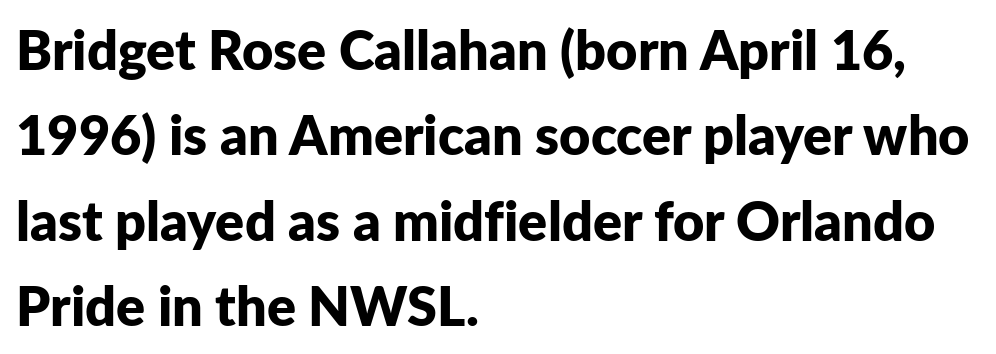
Typeset ragged right — the left edge is the straight one. Students, observe: this is what conventionally led text looks like. In terms of letterform style, serifs are entirely absent. You could not count columns in this text — the font is proportionally spaced. Unmarked baselines from the first word to the last.
